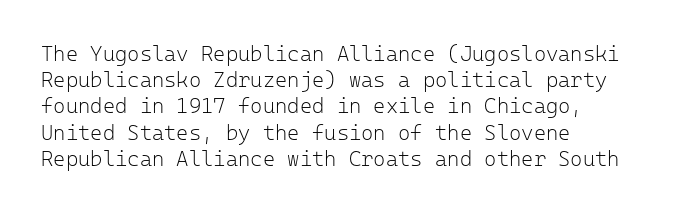
The image shows 21 px text type, upright; set left-aligned, normal line spacing (1.25x), normal letter spacing, not underlined.
